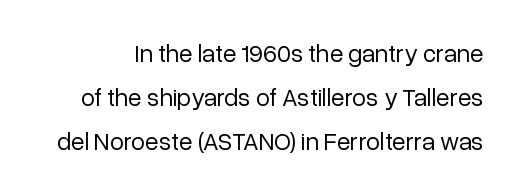
The image shows 25 px text type, upright; set line spacing 1.76x, normal letter spacing, not underlined.
